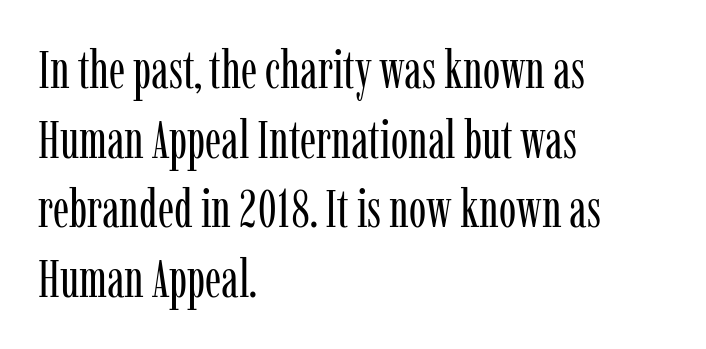
The image shows 52 px regular-weight, condensed serif type, upright; set left-aligned, normal line spacing (1.34x), normal letter spacing, not underlined; low stroke contrast and a medium x-height.
